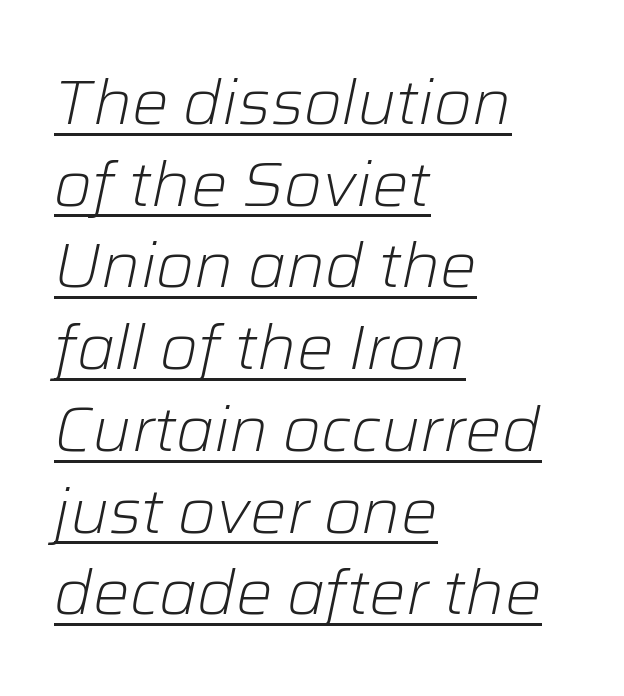
{"italic": "yes", "lean": "right", "slant_degrees": 12, "bold": "no", "weight": "light", "width": "normal", "stroke_contrast": "low", "x_height": "medium", "monospaced": "no", "underline": "yes", "align": "left", "line_spacing": "normal", "line_spacing_ratio": 1.34, "letter_spacing": "normal", "letter_spacing_em": 0.0, "glyph_px": 61}
